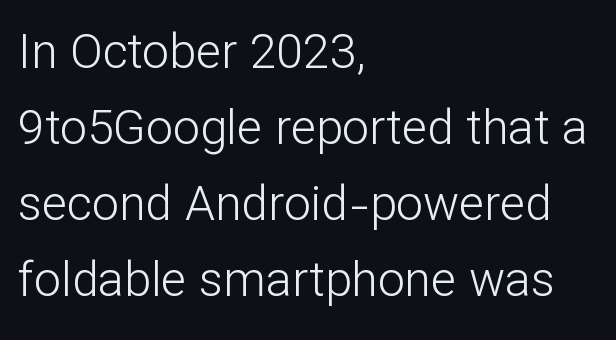
Q: Is the text bold? A: No.
Q: Is the text italic (slanted)? A: No, it is upright.
Q: Is the typeface a serif or a sans-serif typeface? A: Sans-serif.
Q: Is the text underlined? A: No.
Q: How is the paragraph aligned? A: Left-aligned.
Q: Is the spacing between letters normal or unusually wide? A: Normal.
Q: Is the spacing between lines tight, normal or loose? A: Normal.
Q: Width (condensed, normal, or wide)? A: Normal.
Q: Stroke contrast? A: Low.
Q: x-height? A: Medium.
Q: Monospaced? A: No.
